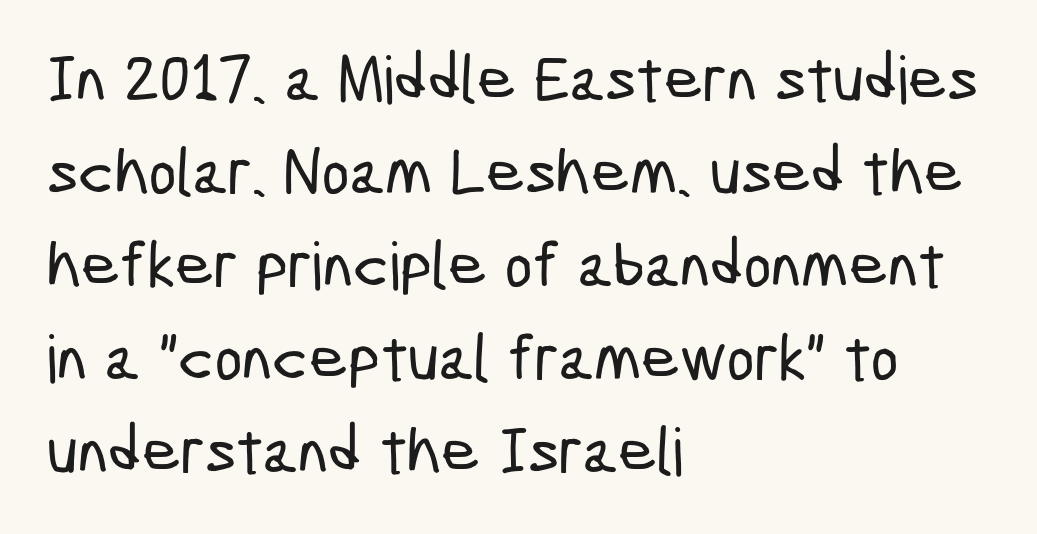
Line spacing here is normal. Spacing verdict: proportional, widths tailored to each character. The text was rendered using a sans face with plain stroke endings. Descenders are the only things crossing below the line. You could call the tracking neutral — neither tight nor loose.
